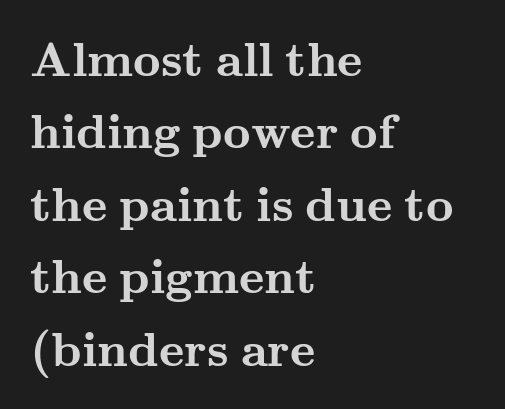
{"serif": "yes", "italic": "no", "bold": "yes", "weight": "semibold", "width": "wide", "stroke_contrast": "medium", "x_height": "small", "monospaced": "no", "underline": "no", "align": "left", "line_spacing": "normal", "line_spacing_ratio": 1.51, "letter_spacing": "normal", "letter_spacing_em": 0.0, "glyph_px": 48}
